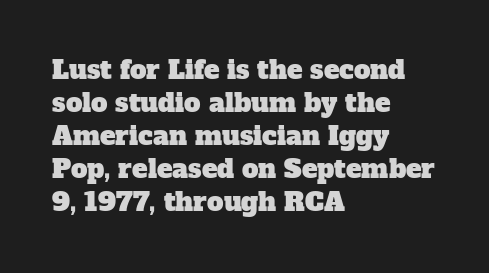
{"underline": "no", "align": "left", "line_spacing": "normal", "line_spacing_ratio": 1.27, "letter_spacing": "normal", "letter_spacing_em": 0.0, "glyph_px": 26}
